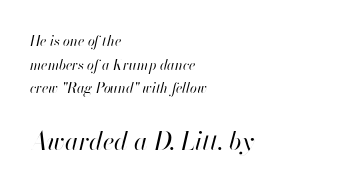
{"italic": "yes", "lean": "right", "slant_degrees": 13, "bold": "no", "underline": "no", "align": "left", "line_spacing": "normal", "line_spacing_ratio": 1.69, "letter_spacing": "normal", "letter_spacing_em": 0.0, "larger_block": "second", "size_ratio": 1.79, "glyph_px": 25}
